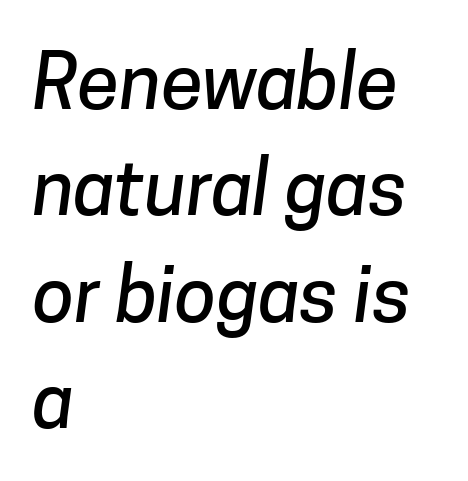
Q: Is the typeface a serif or a sans-serif typeface? A: Sans-serif.
Q: Is the text underlined? A: No.
Q: How is the paragraph aligned? A: Left-aligned.
Q: Is the spacing between letters normal or unusually wide? A: Normal.
Q: Is the spacing between lines tight, normal or loose? A: Normal.
Q: Width (condensed, normal, or wide)? A: Normal.
Q: Stroke contrast? A: Low.
Q: x-height? A: Medium.
Q: Monospaced? A: No.
